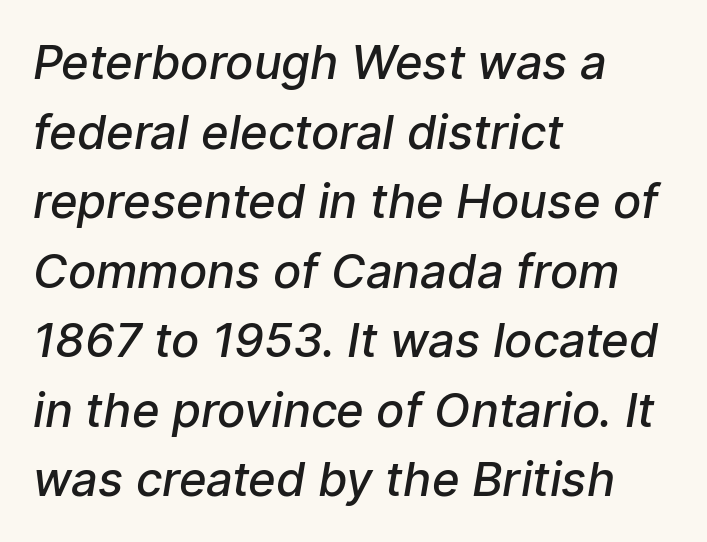
{"serif": "no", "bold": "semi", "weight": "semibold", "width": "normal", "stroke_contrast": "low", "x_height": "medium", "monospaced": "no", "underline": "no", "align": "left", "line_spacing": "normal", "line_spacing_ratio": 1.48, "letter_spacing": "normal", "letter_spacing_em": 0.0, "glyph_px": 47}
